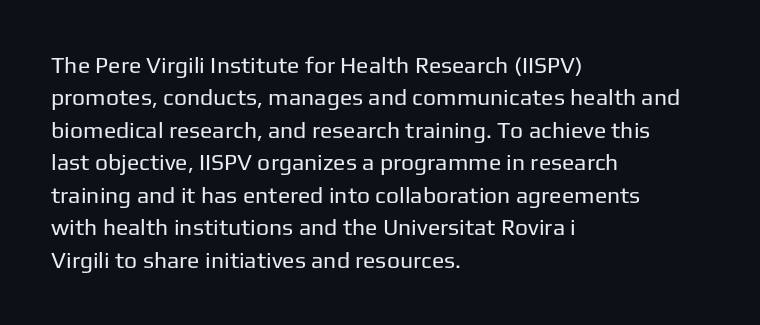
{"italic": "no", "bold": "no", "underline": "no", "align": "left", "line_spacing": "normal", "line_spacing_ratio": 1.41, "letter_spacing": "normal", "letter_spacing_em": 0.0, "glyph_px": 23}
